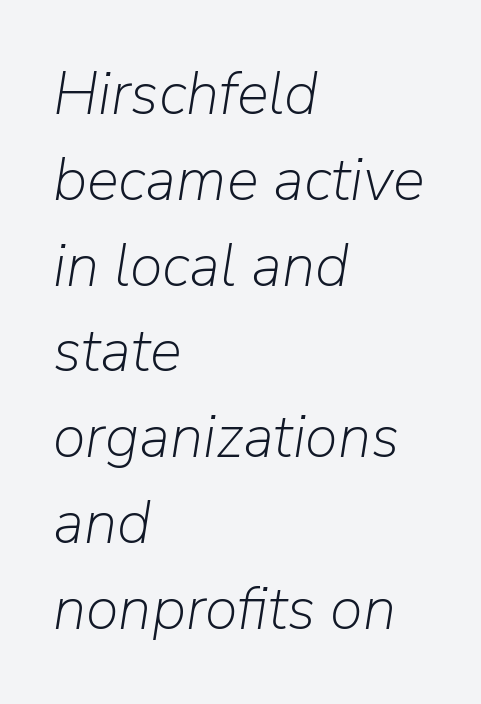
Q: Is the text bold? A: No.
Q: Is the text italic (slanted)? A: Yes, it leans right by about 9 degrees.
Q: Is the text underlined? A: No.
Q: How is the paragraph aligned? A: Left-aligned.
Q: Is the spacing between letters normal or unusually wide? A: Normal.
Q: Is the spacing between lines tight, normal or loose? A: Normal.
Q: Width (condensed, normal, or wide)? A: Normal.
Q: Stroke contrast? A: Low.
Q: x-height? A: Medium.
Q: Monospaced? A: No.
